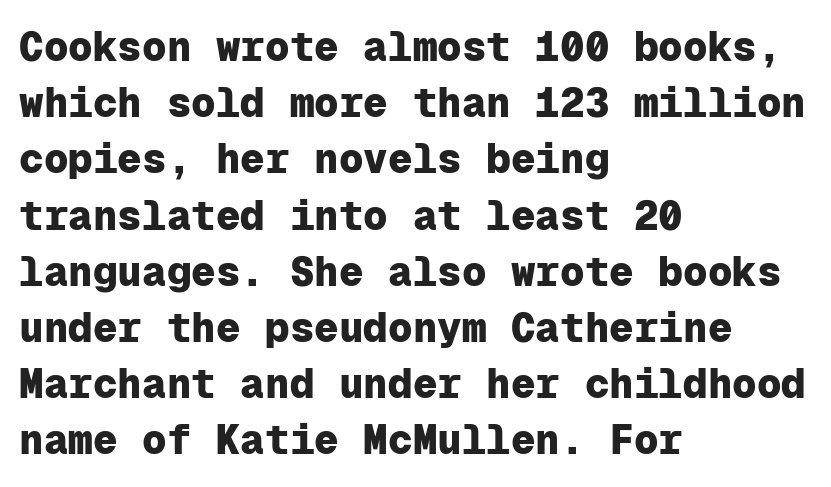
Q: Is the text bold? A: Yes.
Q: Is the text italic (slanted)? A: No, it is upright.
Q: Is the typeface a serif or a sans-serif typeface? A: Sans-serif.
Q: Is the text underlined? A: No.
Q: How is the paragraph aligned? A: Left-aligned.
Q: Is the spacing between letters normal or unusually wide? A: Normal.
Q: Is the spacing between lines tight, normal or loose? A: Normal.
Q: Width (condensed, normal, or wide)? A: Normal.
Q: Stroke contrast? A: Low.
Q: x-height? A: Medium.
Q: Monospaced? A: Yes.
